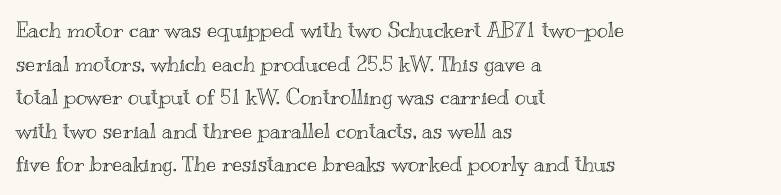
The image shows 21 px text type, upright; set left-aligned, normal line spacing (1.6x), normal letter spacing, not underlined.
